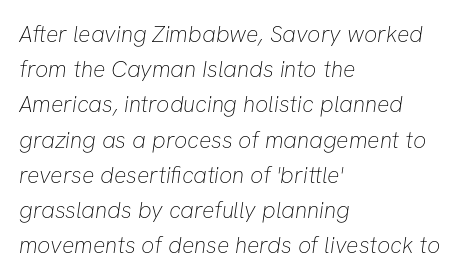
The image shows 23 px text type; set left-aligned, normal line spacing (1.53x), normal letter spacing, not underlined.
